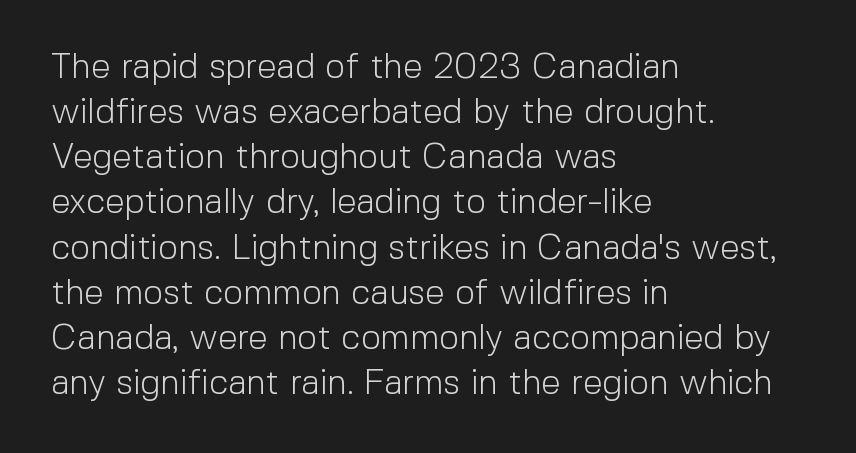
{"serif": "no", "italic": "no", "bold": "no", "weight": "light", "width": "normal", "x_height": "medium", "monospaced": "no", "underline": "no", "align": "left", "line_spacing": "normal", "line_spacing_ratio": 1.29, "letter_spacing": "normal", "letter_spacing_em": 0.0, "glyph_px": 35}
